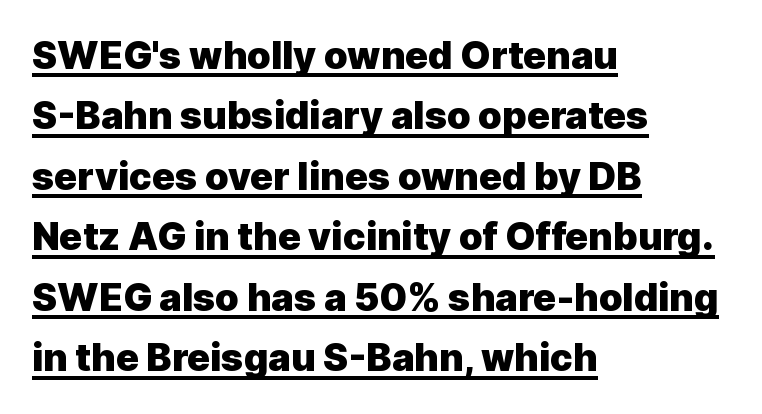
The image shows 38 px heavy sans-serif type, upright; set left-aligned, normal line spacing (1.59x), normal letter spacing, underlined; a medium x-height.
